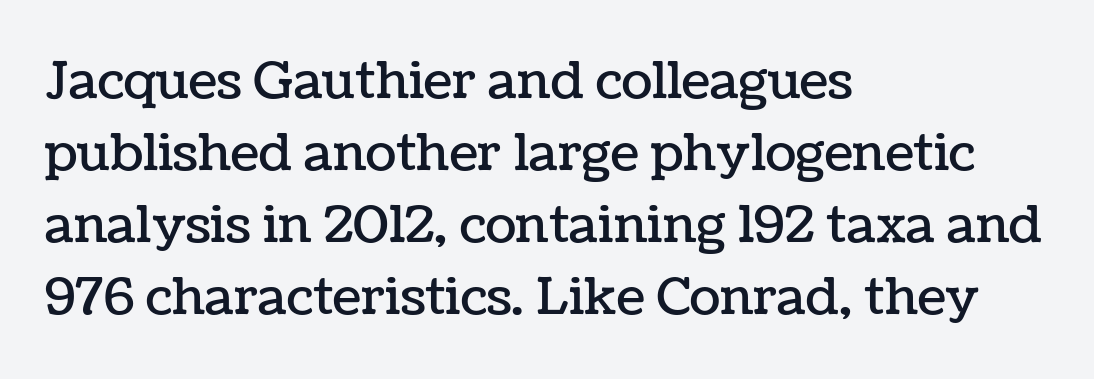
The leading is moderate, giving the passage an even texture. The glyphs are unaccompanied by any horizontal stroke below them. A classic flush-left, rag-right setting is used for this passage. The rendering keeps characters at their native spacing.
